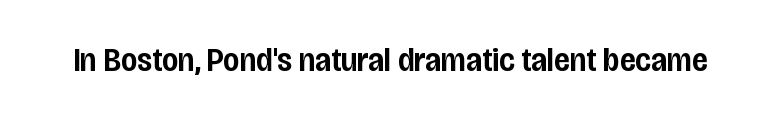
{"serif": "no", "italic": "no", "bold": "semi", "weight": "semibold", "width": "condensed", "stroke_contrast": "low", "x_height": "large", "monospaced": "no", "underline": "no", "letter_spacing": "normal", "letter_spacing_em": 0.0, "glyph_px": 34}
